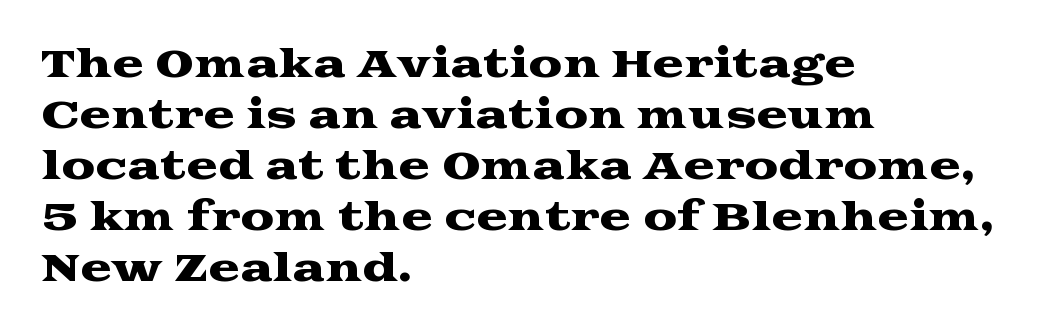
{"serif": "yes", "italic": "no", "width": "wide", "stroke_contrast": "medium", "x_height": "medium", "monospaced": "no", "underline": "no", "align": "left", "line_spacing": "normal", "line_spacing_ratio": 1.34, "letter_spacing": "normal", "letter_spacing_em": 0.0, "glyph_px": 38}
